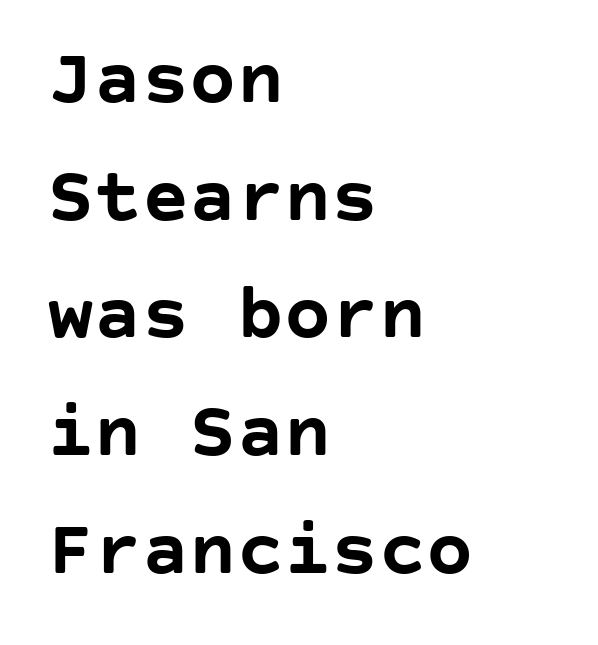
Q: Is the text bold? A: Yes.
Q: Is the text italic (slanted)? A: No, it is upright.
Q: Is the typeface a serif or a sans-serif typeface? A: Sans-serif.
Q: Is the text underlined? A: No.
Q: How is the paragraph aligned? A: Left-aligned.
Q: Is the spacing between letters normal or unusually wide? A: Normal.
Q: Is the spacing between lines tight, normal or loose? A: Normal.
Q: Width (condensed, normal, or wide)? A: Normal.
Q: Stroke contrast? A: Low.
Q: x-height? A: Large.
